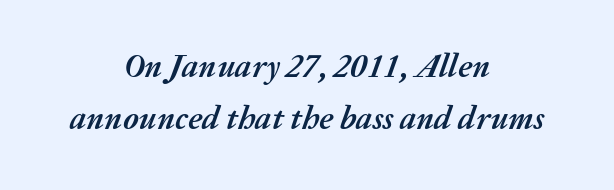
Observe the ordinary spacing: letters are neighbours, not strangers. Descender tails drop into unmarked territory. The lines are quadded center. Strong, thick strokes mark this as bold type. Rows of type keep a routine distance in the vertical direction.
